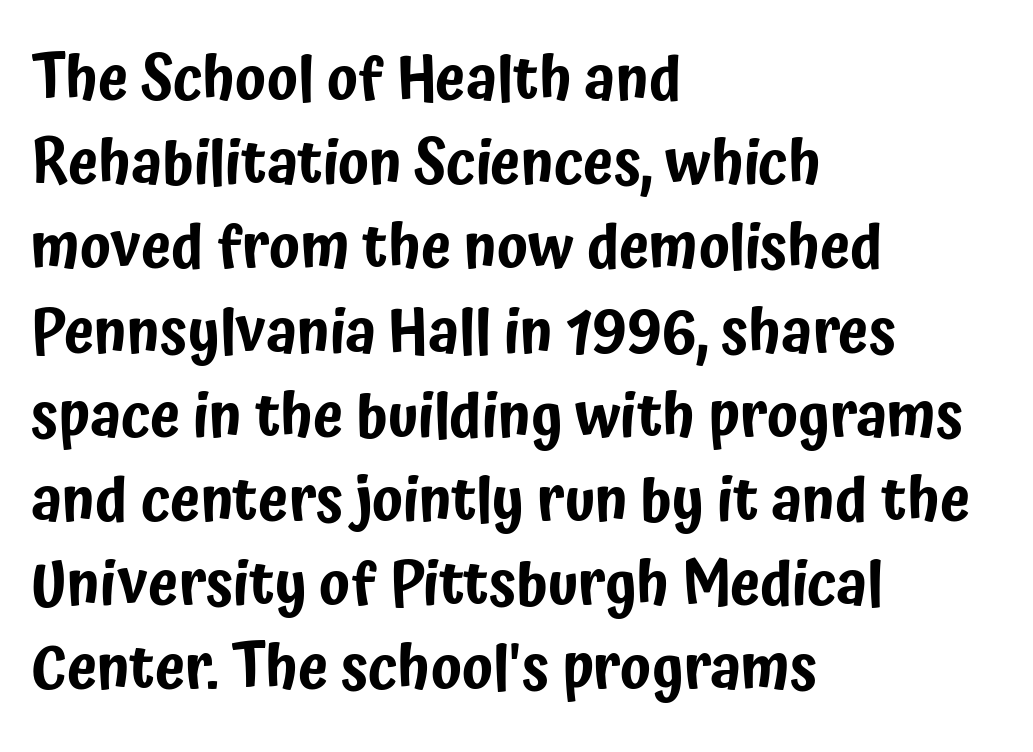
Ordinary non-slanted type is in use. Each letter keeps its own natural width here, so spacing adapts to shape. Letter spacing: default. The letters carry no serifs — their stems end cleanly without finishing strokes. The paragraph has a hard left edge and a soft right edge. Notice how descenders clear the ascenders below comfortably — that's standard leading.
